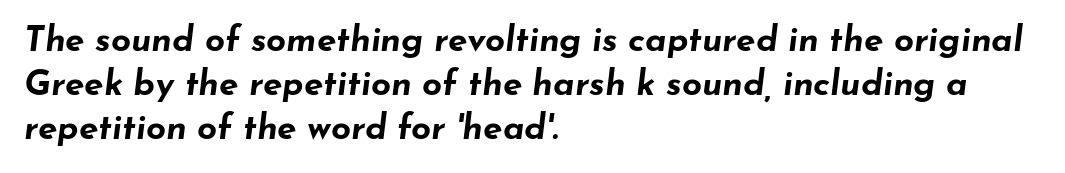
{"italic": "yes", "lean": "right", "slant_degrees": 7, "bold": "yes", "weight": "bold", "width": "wide", "stroke_contrast": "low", "x_height": "small", "monospaced": "no", "underline": "no", "align": "left", "line_spacing": "normal", "line_spacing_ratio": 1.26, "letter_spacing": "normal", "letter_spacing_em": 0.0, "glyph_px": 35}
